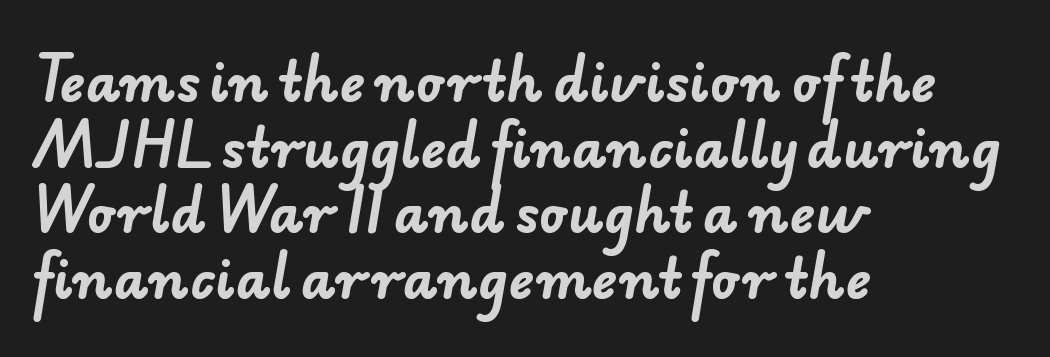
Q: Is the text bold? A: Yes.
Q: Is the typeface a serif or a sans-serif typeface? A: Sans-serif.
Q: Is the text underlined? A: No.
Q: How is the paragraph aligned? A: Left-aligned.
Q: Is the spacing between letters normal or unusually wide? A: Normal.
Q: Width (condensed, normal, or wide)? A: Normal.
Q: Stroke contrast? A: Low.
Q: x-height? A: Small.
Q: Monospaced? A: No.
